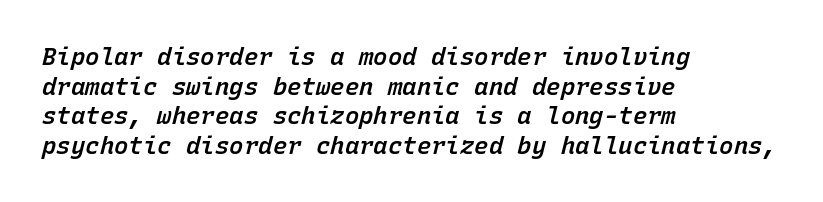
Q: Is the text bold? A: Semi-bold.
Q: Is the text italic (slanted)? A: Yes, it leans right by about 15 degrees.
Q: Is the text underlined? A: No.
Q: How is the paragraph aligned? A: Left-aligned.
Q: Is the spacing between letters normal or unusually wide? A: Normal.
